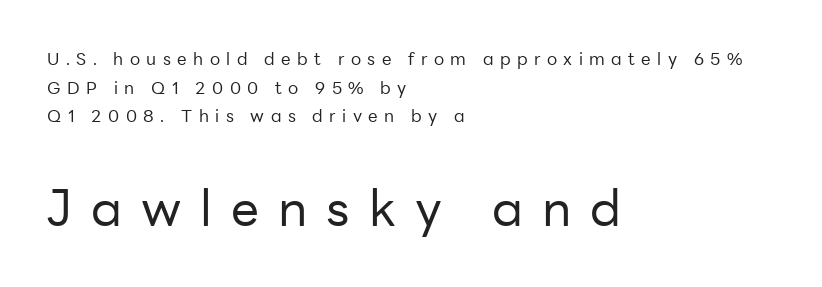
{"serif": "no", "italic": "no", "bold": "no", "weight": "regular", "width": "normal", "stroke_contrast": "low", "x_height": "medium", "monospaced": "no", "underline": "no", "align": "left", "line_spacing": "normal", "line_spacing_ratio": 1.68, "letter_spacing": "wide", "letter_spacing_em": 0.38, "larger_block": "second", "size_ratio": 2.94, "glyph_px": 50}
